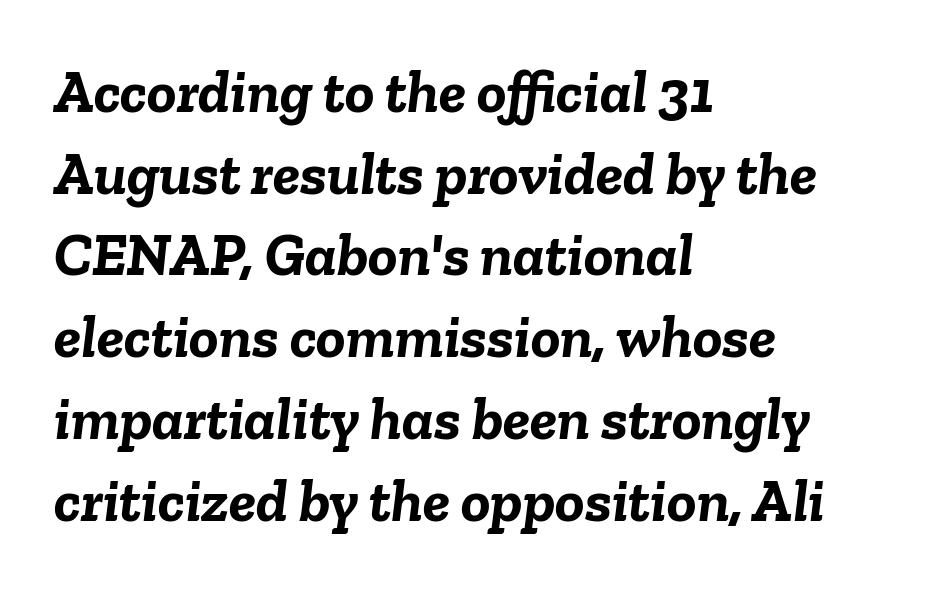
{"italic": "yes", "lean": "right", "slant_degrees": 6, "bold": "yes", "weight": "semibold", "width": "normal", "stroke_contrast": "low", "x_height": "medium", "monospaced": "no", "underline": "no", "align": "left", "line_spacing": "normal", "line_spacing_ratio": 1.34, "letter_spacing": "normal", "letter_spacing_em": 0.0, "glyph_px": 61}
